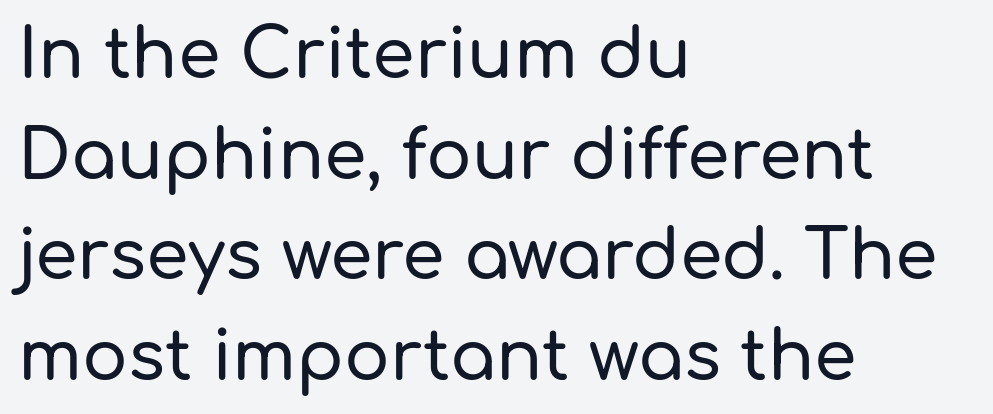
The image shows 68 px sans-serif type, upright; set left-aligned, normal line spacing (1.48x), normal letter spacing, not underlined; low stroke contrast and a medium x-height.
